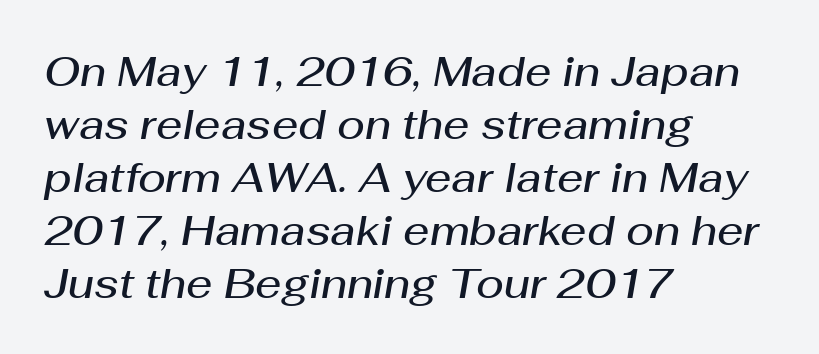
Q: Is the text bold? A: Semi-bold.
Q: Is the text italic (slanted)? A: Yes, it leans right by about 10 degrees.
Q: Is the text underlined? A: No.
Q: How is the paragraph aligned? A: Left-aligned.
Q: Is the spacing between letters normal or unusually wide? A: Normal.
Q: Is the spacing between lines tight, normal or loose? A: Normal.
Q: Width (condensed, normal, or wide)? A: Normal.
Q: Stroke contrast? A: Medium.
Q: x-height? A: Medium.
Q: Monospaced? A: No.
